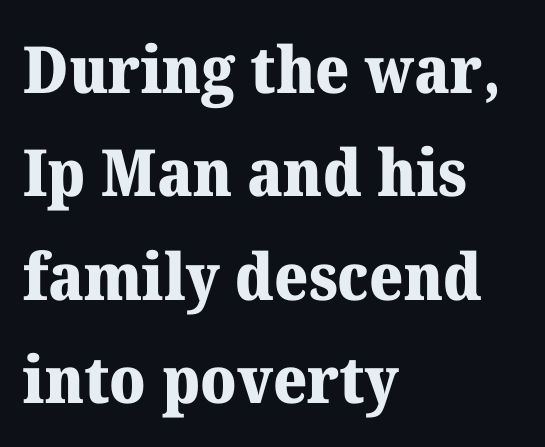
{"serif": "yes", "italic": "no", "bold": "yes", "weight": "heavy", "width": "normal", "stroke_contrast": "medium", "x_height": "medium", "monospaced": "no", "underline": "no", "align": "left", "line_spacing": "normal", "line_spacing_ratio": 1.59, "letter_spacing": "normal", "letter_spacing_em": 0.0, "glyph_px": 65}
